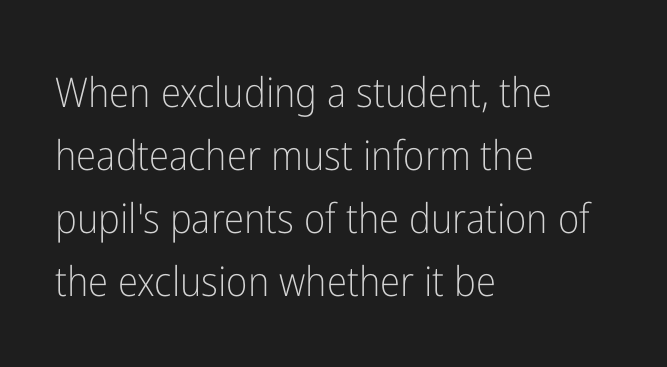
Q: Is the text bold? A: No.
Q: Is the text italic (slanted)? A: No, it is upright.
Q: Is the typeface a serif or a sans-serif typeface? A: Sans-serif.
Q: Is the text underlined? A: No.
Q: How is the paragraph aligned? A: Left-aligned.
Q: Is the spacing between letters normal or unusually wide? A: Normal.
Q: Is the spacing between lines tight, normal or loose? A: Normal.
Q: Width (condensed, normal, or wide)? A: Condensed.
Q: Stroke contrast? A: Low.
Q: x-height? A: Medium.
Q: Monospaced? A: No.
